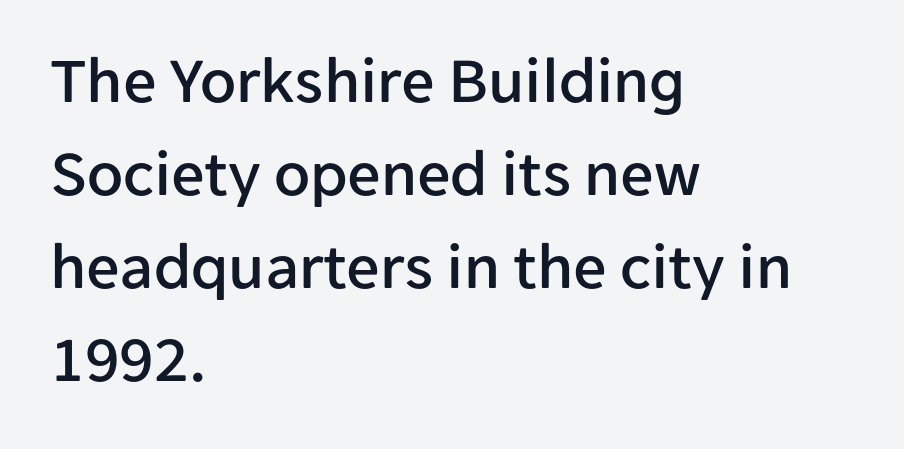
The image shows 66 px sans-serif type, upright; set left-aligned, normal line spacing (1.41x), normal letter spacing, not underlined; low stroke contrast and a medium x-height.
